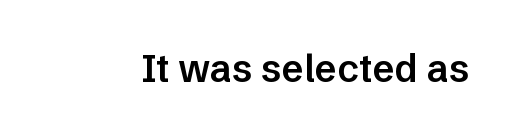
Style check: upright. These lines keep a tight, regular rhythm from letter to letter. As a designer I'd log this as weight 600, semibold. The gap between lines stays unmarked. The type family on display is of the sans-serif kind.
